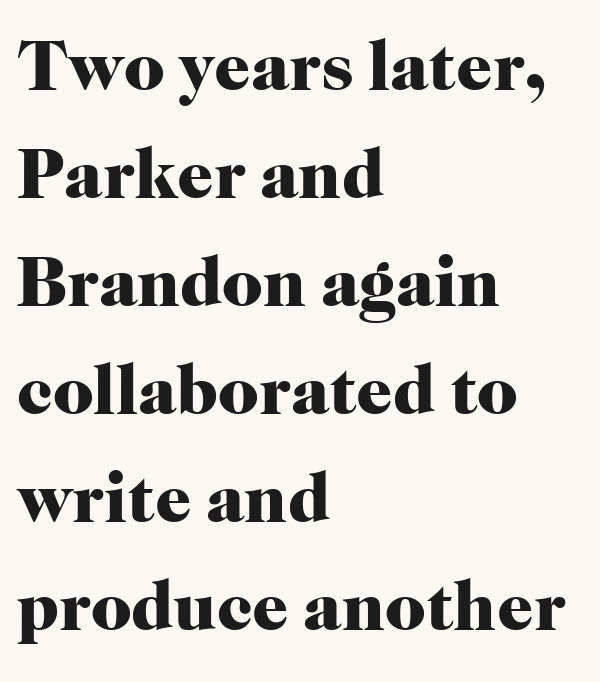
You can tell it's not italic because the verticals are truly vertical. Casual observation: everything's shoved over to the left. The specimen omits any rule beneath the text block's lines. Vertical spacing — default. You can tell from the footed stems that serif type was used.
